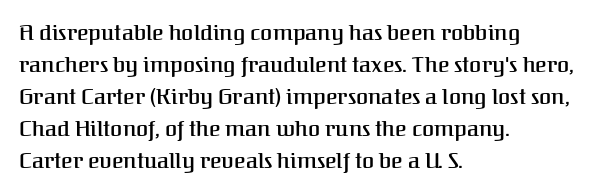
Q: Is the text italic (slanted)? A: No, it is upright.
Q: Is the text underlined? A: No.
Q: How is the paragraph aligned? A: Left-aligned.
Q: Is the spacing between letters normal or unusually wide? A: Normal.
Q: Is the spacing between lines tight, normal or loose? A: Normal.
